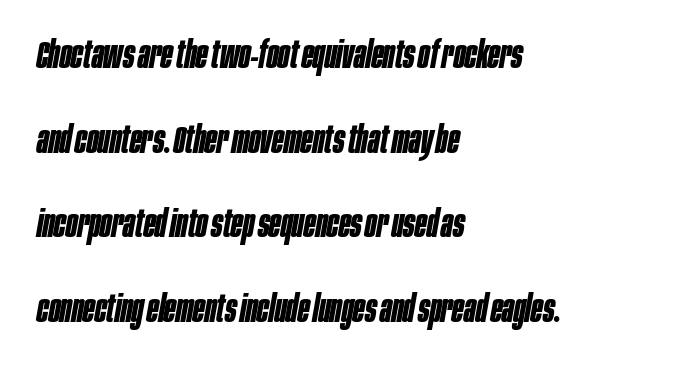
Q: Is the text bold? A: Yes.
Q: Is the text italic (slanted)? A: Yes, it leans right by about 10 degrees.
Q: Is the text underlined? A: No.
Q: How is the paragraph aligned? A: Left-aligned.
Q: Is the spacing between letters normal or unusually wide? A: Normal.
Q: Is the spacing between lines tight, normal or loose? A: Loose.
Q: Width (condensed, normal, or wide)? A: Condensed.
Q: Stroke contrast? A: Low.
Q: x-height? A: Large.
Q: Monospaced? A: No.
